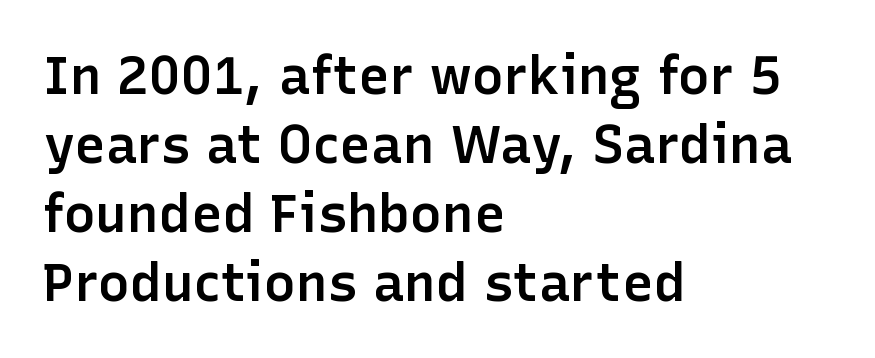
The axis of the letterforms is exactly vertical. The characters look somewhat weighty, a semibold short of true bold. Each letter keeps its own natural width here, so spacing adapts to shape. Stroke terminals: plain, sans-serif. The letterforms sit shoulder to shoulder at normal distance. These lines sit exactly where default settings would place them.
